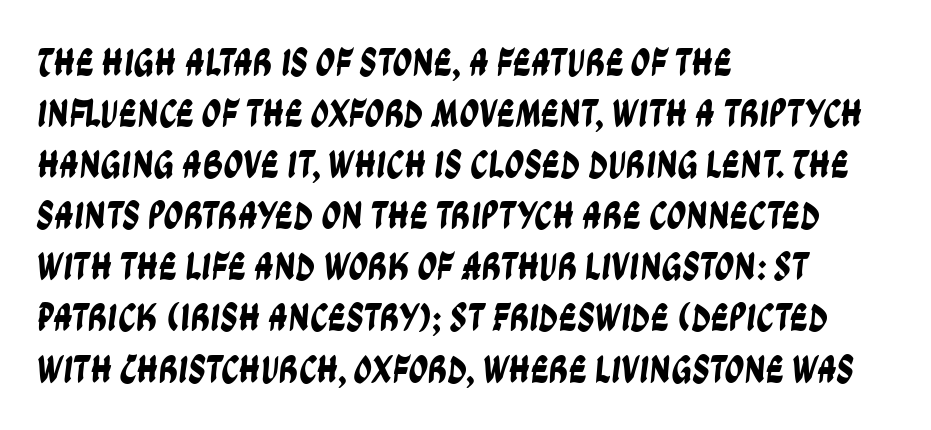
The image shows 39 px condensed sans-serif type; set left-aligned, normal line spacing (1.31x), normal letter spacing, not underlined; low stroke contrast and a large x-height.
